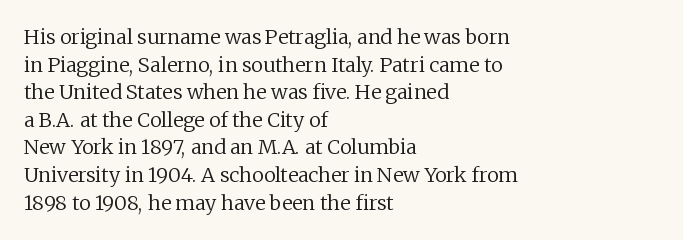
{"italic": "no", "bold": "no", "underline": "no", "align": "left", "line_spacing": "normal", "line_spacing_ratio": 1.38, "letter_spacing": "normal", "letter_spacing_em": 0.0, "glyph_px": 20}
